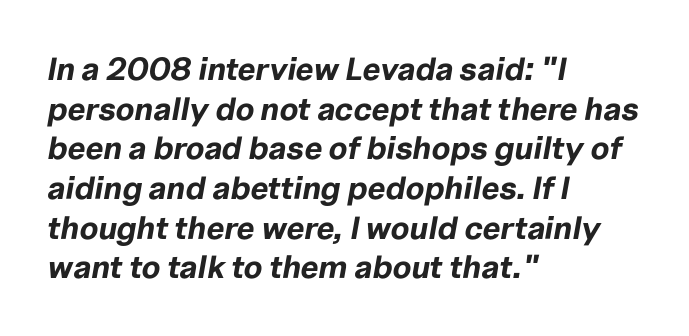
{"italic": "yes", "lean": "right", "slant_degrees": 10, "bold": "yes", "weight": "bold", "width": "normal", "stroke_contrast": "low", "x_height": "medium", "monospaced": "no", "underline": "no", "align": "left", "line_spacing_ratio": 1.24, "letter_spacing": "normal", "letter_spacing_em": 0.0, "glyph_px": 32}
